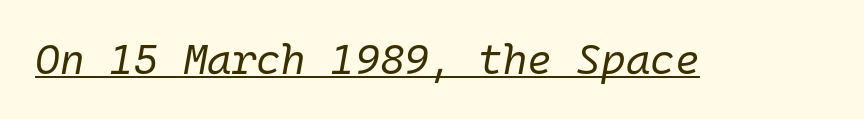
Q: Is the text bold? A: No.
Q: Is the text italic (slanted)? A: Yes, it leans right by about 10 degrees.
Q: Is the text underlined? A: Yes.
Q: Is the spacing between letters normal or unusually wide? A: Normal.
Q: Width (condensed, normal, or wide)? A: Normal.
Q: Stroke contrast? A: Low.
Q: x-height? A: Medium.
Q: Monospaced? A: Yes.
